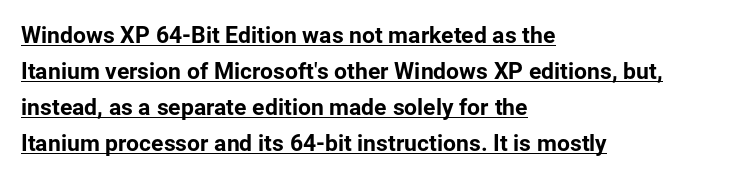
The image shows 23 px text type, upright; set left-aligned, normal line spacing (1.57x), normal letter spacing, underlined.
